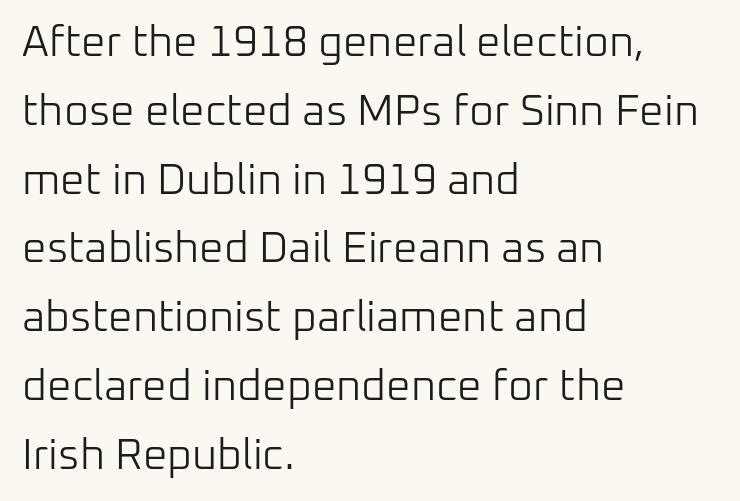
{"serif": "no", "italic": "no", "bold": "no", "weight": "light", "width": "normal", "stroke_contrast": "low", "x_height": "medium", "monospaced": "no", "underline": "no", "align": "left", "line_spacing": "normal", "line_spacing_ratio": 1.6, "letter_spacing": "normal", "letter_spacing_em": 0.0, "glyph_px": 43}
